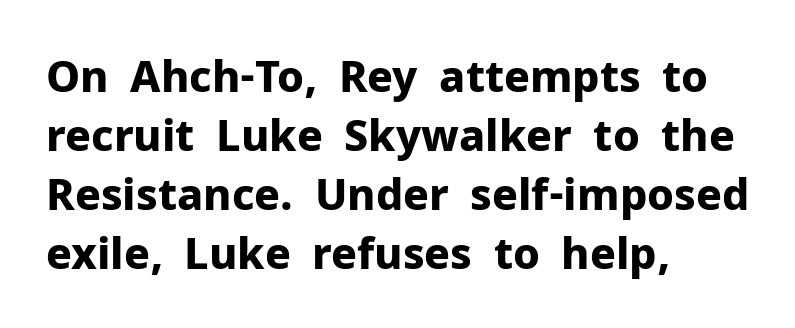
{"serif": "no", "italic": "no", "bold": "yes", "weight": "bold", "width": "normal", "stroke_contrast": "low", "x_height": "medium", "monospaced": "no", "underline": "no", "align": "left", "line_spacing": "normal", "line_spacing_ratio": 1.37, "letter_spacing": "normal", "letter_spacing_em": 0.0, "glyph_px": 43}
